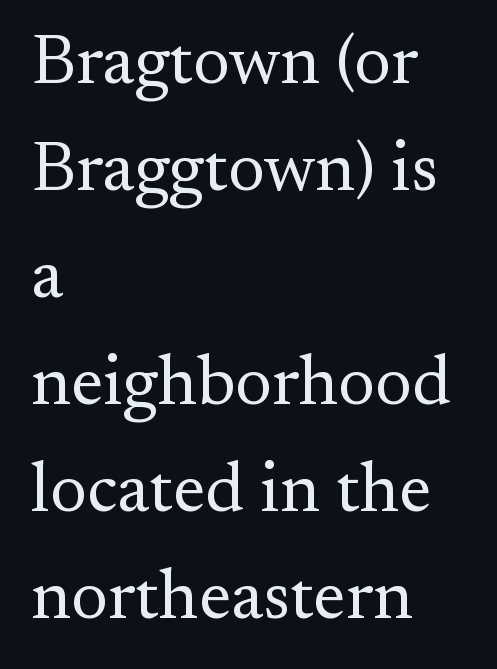
The image shows 70 px regular-weight serif type, upright; set left-aligned, normal line spacing (1.53x), normal letter spacing, not underlined; medium stroke contrast and a small x-height.
